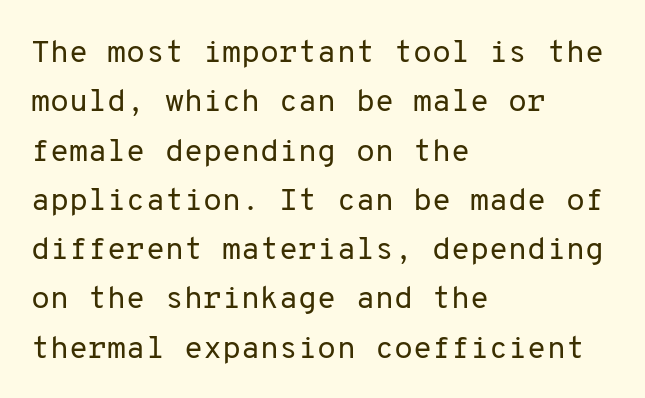
Words float on clear page, feet unadorned. You can tell from the bare stems that sans-serif type was used. The letters stand straight up with perfectly vertical stems. You could call the tracking neutral — neither tight nor loose.
